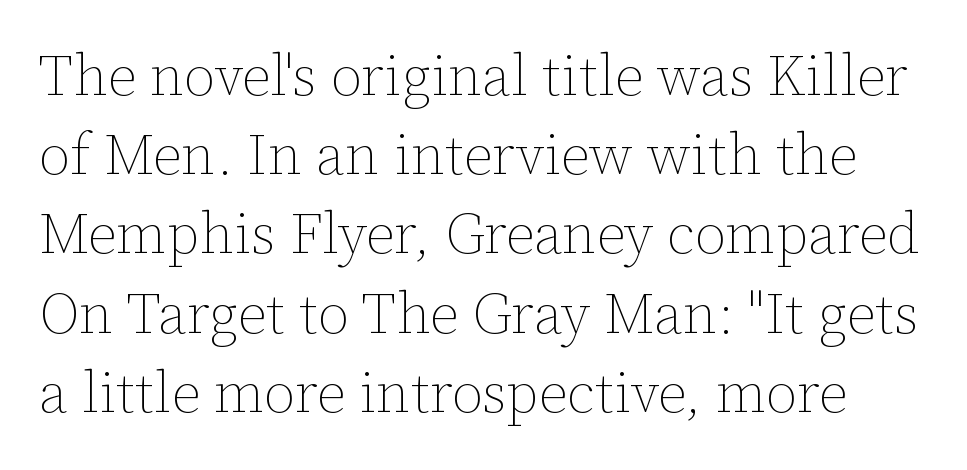
The zone under the glyphs is completely vacant. Is there much room between lines? A standard amount, neither cramped nor airy. Is the type heavy? It reads as light-to-regular instead. Words appear dense and cohesive because spacing is normal. The typography opts for an upright posture over an oblique one.
